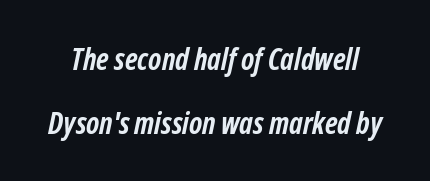
The image shows 30 px semibold, condensed type, italic (leaning right); set loose line spacing (2.15x), normal letter spacing, not underlined; low stroke contrast and a medium x-height.
